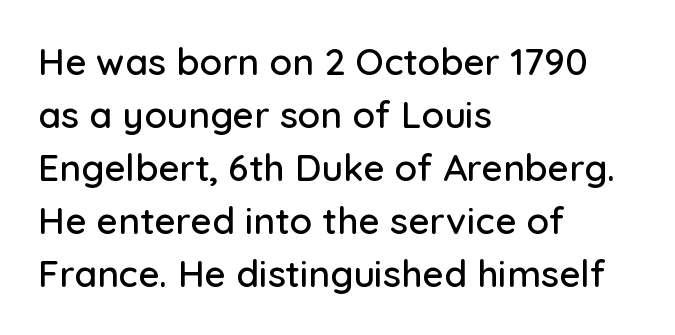
The gap between lines stays unmarked. This block has exactly the height ordinary leading produces. The face used here is proportionally spaced, like ordinary book or web type. This rendering employs a face without finishing strokes, i.e., a sans-serif. Posture: upright roman.
